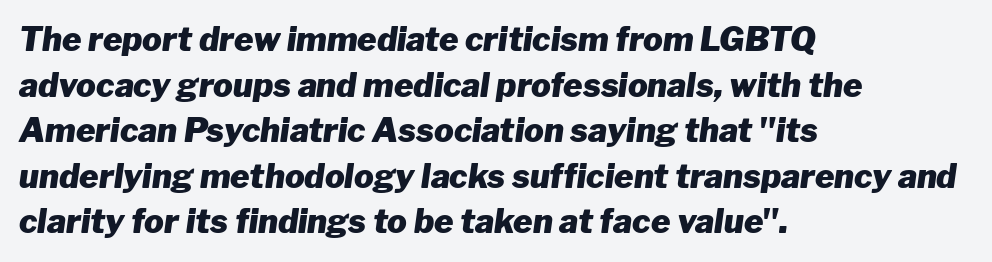
{"italic": "yes", "lean": "right", "slant_degrees": 8, "bold": "yes", "weight": "heavy", "width": "normal", "stroke_contrast": "low", "x_height": "medium", "monospaced": "no", "underline": "no", "align": "left", "line_spacing": "normal", "line_spacing_ratio": 1.38, "letter_spacing": "normal", "letter_spacing_em": 0.0, "glyph_px": 33}
